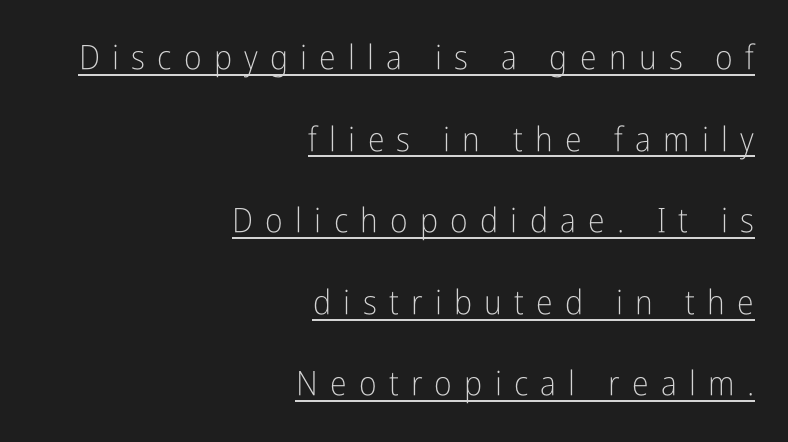
The image shows 34 px light, condensed sans-serif type, upright; set right-aligned, loose line spacing (2.4x), unusually wide letter spacing (+0.36 em), underlined; low stroke contrast and a medium x-height.
